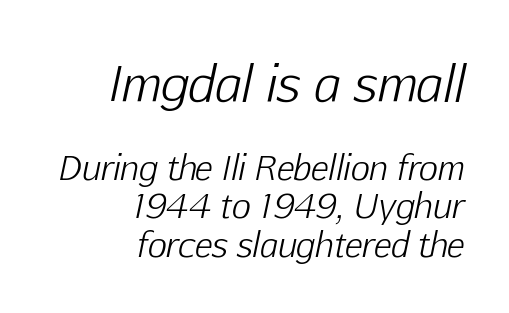
{"italic": "yes", "lean": "right", "slant_degrees": 12, "bold": "no", "weight": "light", "width": "normal", "stroke_contrast": "low", "x_height": "medium", "monospaced": "no", "underline": "no", "align": "right", "line_spacing_ratio": 1.17, "letter_spacing": "normal", "letter_spacing_em": 0.0, "larger_block": "first", "size_ratio": 1.48, "glyph_px": 49}
